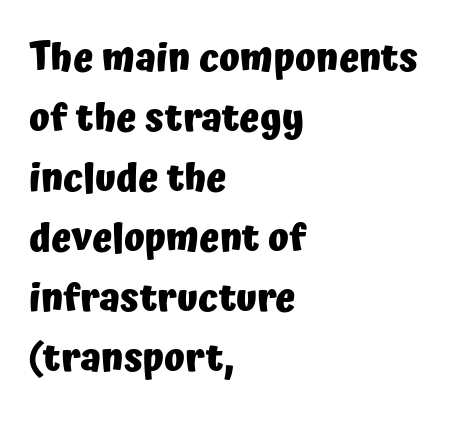
The gap between lines stays unmarked. The ragged edge is on the right, which tells us the setting is flush left. Think of a printed novel: that variable character pitch is what you see here. The designer went with a sans here, leaving each stem footless.
